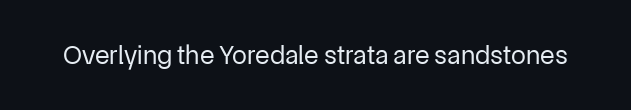
Q: Is the text bold? A: No.
Q: Is the text italic (slanted)? A: No, it is upright.
Q: Is the text underlined? A: No.
Q: Is the spacing between letters normal or unusually wide? A: Normal.
